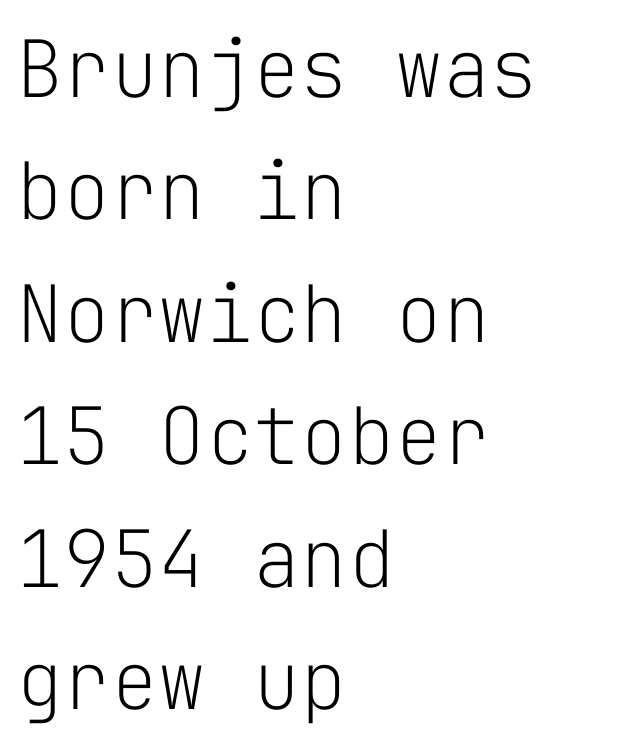
Q: Is the text bold? A: No.
Q: Is the text italic (slanted)? A: No, it is upright.
Q: Is the typeface a serif or a sans-serif typeface? A: Sans-serif.
Q: Is the text underlined? A: No.
Q: How is the paragraph aligned? A: Left-aligned.
Q: Is the spacing between letters normal or unusually wide? A: Normal.
Q: Is the spacing between lines tight, normal or loose? A: Normal.
Q: Width (condensed, normal, or wide)? A: Normal.
Q: Stroke contrast? A: Low.
Q: x-height? A: Medium.
Q: Monospaced? A: Yes.
